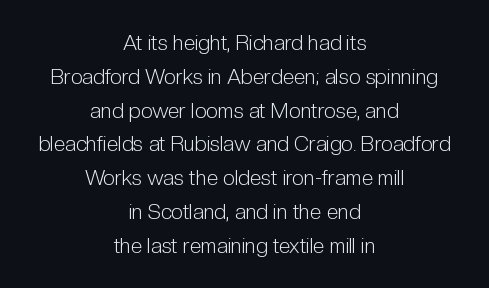
The image shows 21 px text type, upright; set centered, normal line spacing (1.61x), normal letter spacing, not underlined.
